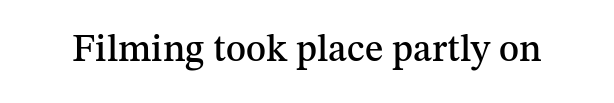
Q: Is the text italic (slanted)? A: No, it is upright.
Q: Is the typeface a serif or a sans-serif typeface? A: Serif.
Q: Is the text underlined? A: No.
Q: Is the spacing between letters normal or unusually wide? A: Normal.
Q: Width (condensed, normal, or wide)? A: Normal.
Q: Stroke contrast? A: Medium.
Q: x-height? A: Medium.
Q: Monospaced? A: No.
